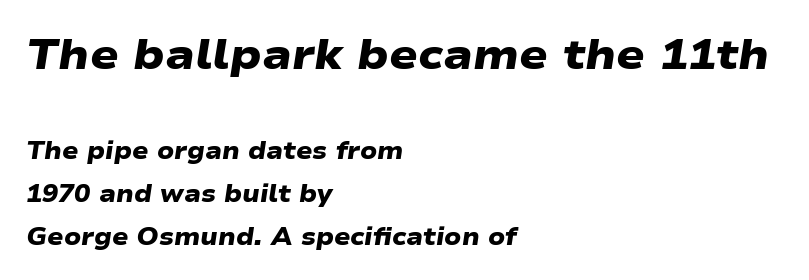
Does the copy run flush right? No — it runs flush left. Of the two passages, the one on top uses the larger point size. Check the space under the baseline: it is left empty. Heft: maximum for text — a bold. Each letter's strokes conclude bluntly, with no projecting serifs.
